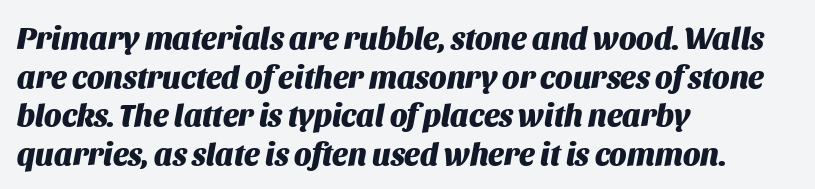
Q: Is the text bold? A: Yes.
Q: Is the text italic (slanted)? A: Yes, it leans right by about 11 degrees.
Q: Is the text underlined? A: No.
Q: How is the paragraph aligned? A: Left-aligned.
Q: Is the spacing between letters normal or unusually wide? A: Normal.
Q: Is the spacing between lines tight, normal or loose? A: Normal.
Q: Width (condensed, normal, or wide)? A: Normal.
Q: Stroke contrast? A: Medium.
Q: x-height? A: Large.
Q: Monospaced? A: No.
